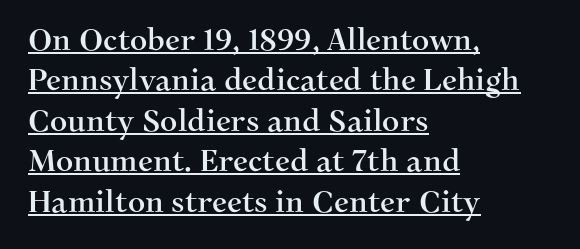
The image shows 30 px serif type, upright; set left-aligned, normal line spacing (1.35x), normal letter spacing, underlined; medium stroke contrast and a medium x-height.
